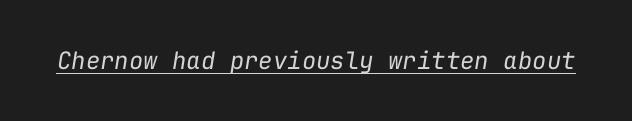
{"italic": "yes", "lean": "right", "slant_degrees": 9, "bold": "no", "underline": "yes", "letter_spacing": "normal", "letter_spacing_em": 0.0, "glyph_px": 24}
